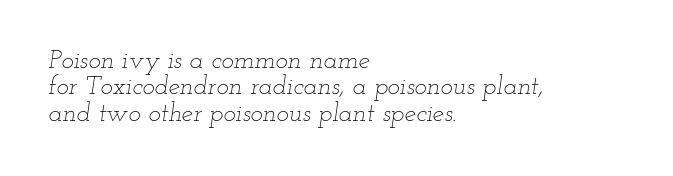
{"italic": "yes", "lean": "right", "slant_degrees": 12, "bold": "no", "underline": "no", "align": "left", "line_spacing": "tight", "line_spacing_ratio": 1.01, "letter_spacing": "normal", "letter_spacing_em": 0.0, "glyph_px": 26}
